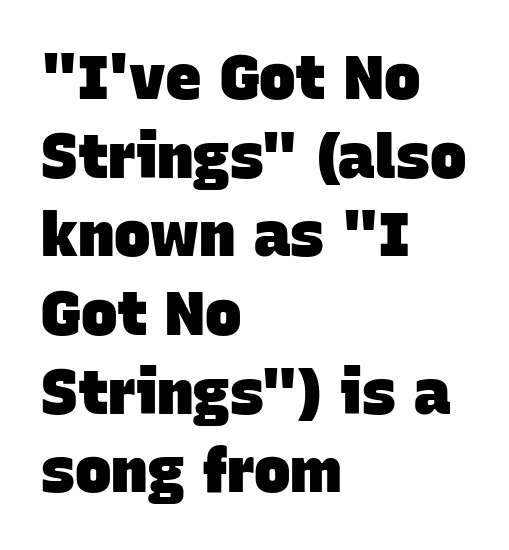
{"serif": "no", "bold": "yes", "weight": "heavy", "width": "normal", "stroke_contrast": "low", "x_height": "large", "monospaced": "no", "underline": "no", "align": "left", "line_spacing": "normal", "line_spacing_ratio": 1.29, "letter_spacing": "normal", "letter_spacing_em": 0.0, "glyph_px": 61}
